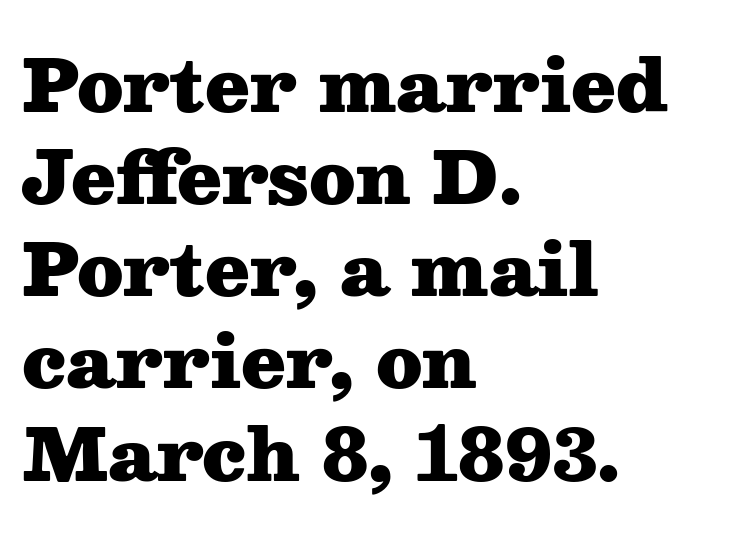
{"serif": "yes", "italic": "no", "bold": "yes", "weight": "heavy", "width": "wide", "stroke_contrast": "medium", "x_height": "medium", "monospaced": "no", "underline": "no", "align": "left", "line_spacing": "normal", "line_spacing_ratio": 1.28, "letter_spacing": "normal", "letter_spacing_em": 0.0, "glyph_px": 72}
